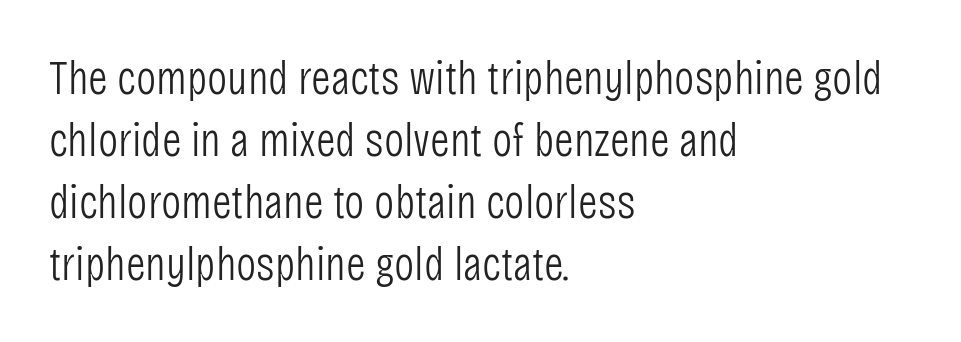
Q: Is the text bold? A: No.
Q: Is the text italic (slanted)? A: No, it is upright.
Q: Is the typeface a serif or a sans-serif typeface? A: Sans-serif.
Q: Is the text underlined? A: No.
Q: How is the paragraph aligned? A: Left-aligned.
Q: Is the spacing between letters normal or unusually wide? A: Normal.
Q: Is the spacing between lines tight, normal or loose? A: Normal.
Q: Width (condensed, normal, or wide)? A: Condensed.
Q: Stroke contrast? A: Low.
Q: x-height? A: Large.
Q: Monospaced? A: No.
